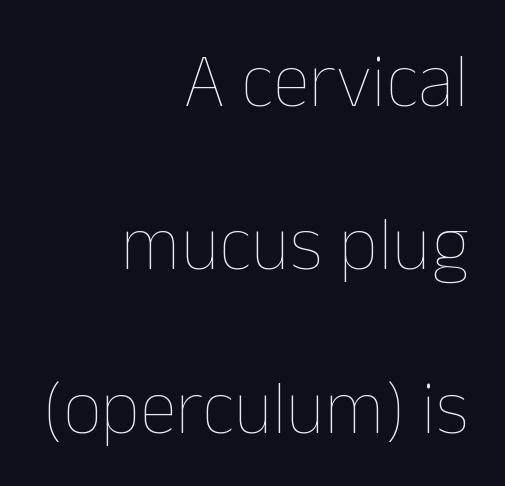
{"italic": "no", "bold": "no", "weight": "thin", "width": "normal", "stroke_contrast": "low", "x_height": "medium", "monospaced": "no", "underline": "no", "align": "right", "line_spacing": "loose", "line_spacing_ratio": 2.15, "letter_spacing": "normal", "letter_spacing_em": 0.0, "glyph_px": 76}
